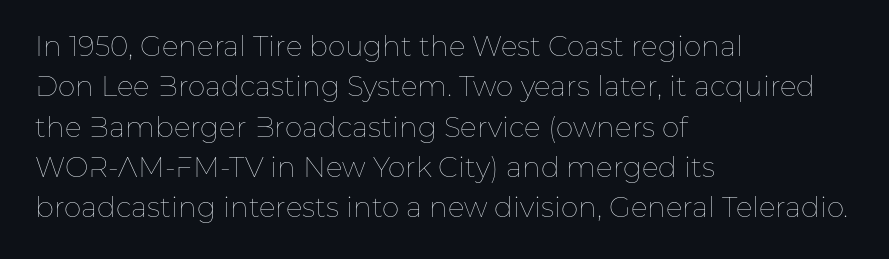
The image shows 28 px thin type, upright; set left-aligned, normal line spacing (1.44x), normal letter spacing, not underlined; low stroke contrast and a medium x-height.
